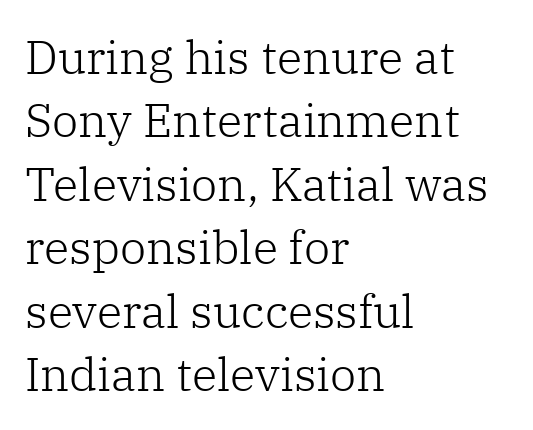
Beneath every word, the page is bare. A normal amount of white space separates one row of letters from the next. This reads as an unemphasized weight, regular at the heaviest. The rendering uses natural spacing where letterforms have individual widths. A student would call this left alignment; a typographer would say flush left, rag right. Check where the strokes stop: tiny serifs finish them off.
